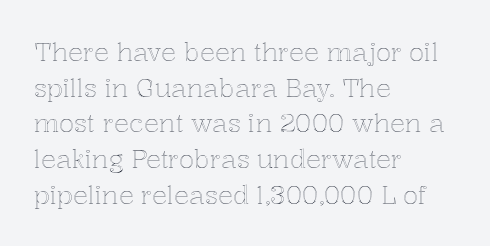
Q: Is the text italic (slanted)? A: No, it is upright.
Q: Is the text underlined? A: No.
Q: How is the paragraph aligned? A: Left-aligned.
Q: Is the spacing between letters normal or unusually wide? A: Normal.
Q: Is the spacing between lines tight, normal or loose? A: Normal.
